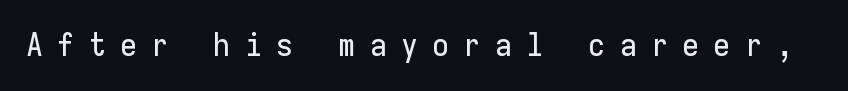
{"serif": "no", "italic": "no", "width": "normal", "stroke_contrast": "low", "x_height": "medium", "monospaced": "yes", "underline": "no", "letter_spacing": "wide", "letter_spacing_em": 0.46, "glyph_px": 31}
